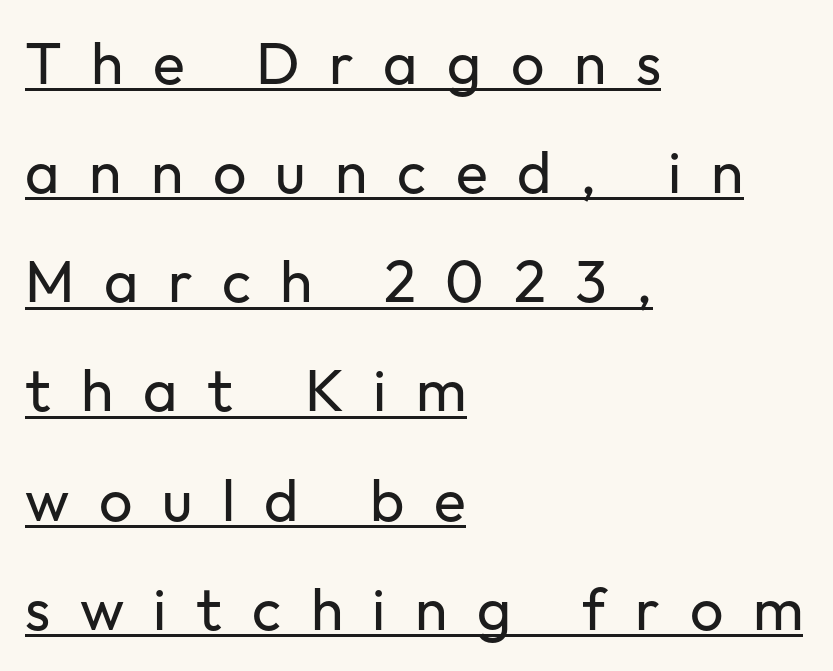
{"serif": "no", "italic": "no", "bold": "no", "weight": "regular", "width": "normal", "stroke_contrast": "low", "x_height": "medium", "monospaced": "no", "underline": "yes", "align": "left", "line_spacing_ratio": 1.85, "letter_spacing": "wide", "letter_spacing_em": 0.5, "glyph_px": 59}
